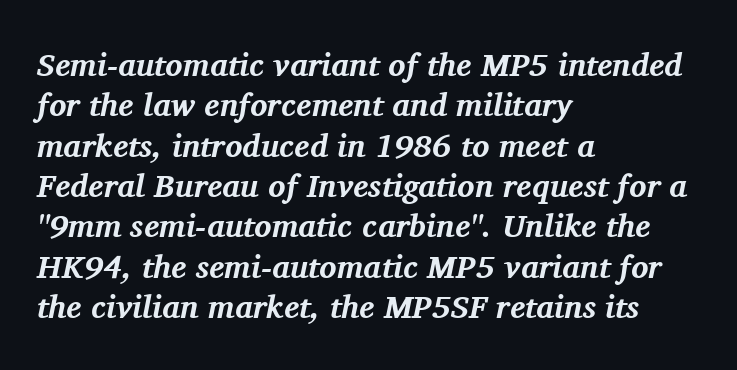
Q: Is the text bold? A: Yes.
Q: Is the text italic (slanted)? A: Yes, it leans right by about 11 degrees.
Q: Is the typeface a serif or a sans-serif typeface? A: Serif.
Q: Is the text underlined? A: No.
Q: How is the paragraph aligned? A: Left-aligned.
Q: Is the spacing between letters normal or unusually wide? A: Normal.
Q: Is the spacing between lines tight, normal or loose? A: Normal.
Q: Width (condensed, normal, or wide)? A: Normal.
Q: Stroke contrast? A: Medium.
Q: x-height? A: Medium.
Q: Monospaced? A: No.
